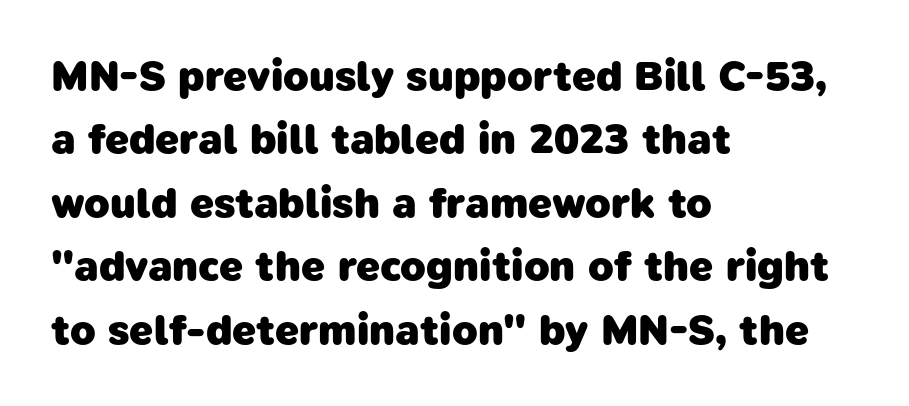
Q: Is the text bold? A: Yes.
Q: Is the typeface a serif or a sans-serif typeface? A: Sans-serif.
Q: Is the text underlined? A: No.
Q: How is the paragraph aligned? A: Left-aligned.
Q: Is the spacing between letters normal or unusually wide? A: Normal.
Q: Is the spacing between lines tight, normal or loose? A: Normal.
Q: Width (condensed, normal, or wide)? A: Normal.
Q: Stroke contrast? A: Low.
Q: x-height? A: Medium.
Q: Monospaced? A: No.
